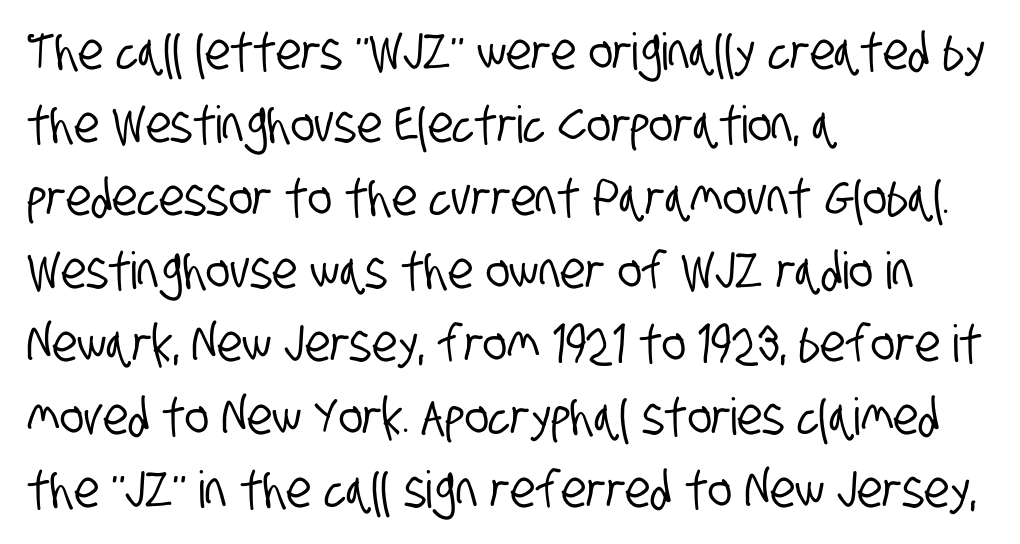
Beneath every word, the page is bare. A student would call this left alignment; a typographer would say flush left, rag right. Does the type have serifs? No, each stem ends abruptly. Nobody touched the tracking dial on this one. These lines sit exactly where default settings would place them.
